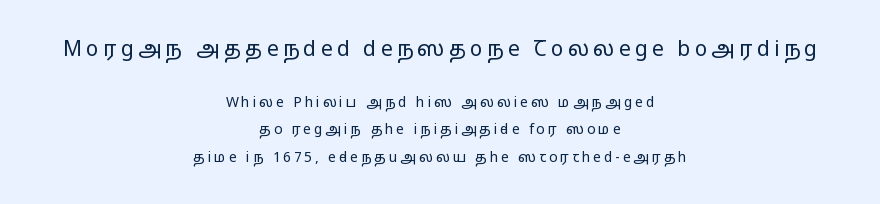
Q: Is the text bold? A: No.
Q: Is the text italic (slanted)? A: No, it is upright.
Q: Is the text underlined? A: No.
Q: How is the paragraph aligned? A: Centered.
Q: Is the spacing between letters normal or unusually wide? A: Unusually wide.
Q: Is the spacing between lines tight, normal or loose? A: Loose.
Q: Which block of text is set in a larger size, the first (top) or the second (bottom)? A: The first (top) one.
